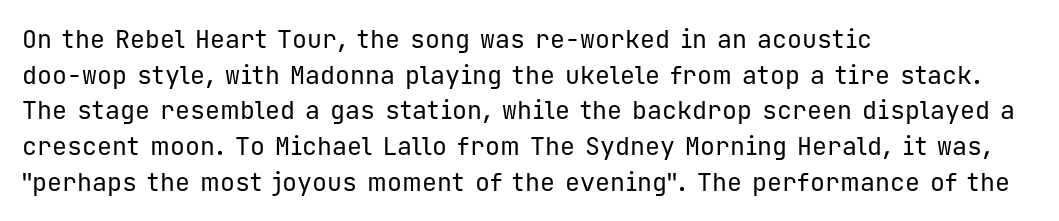
The image shows 25 px text type, upright; set left-aligned, normal line spacing (1.43x), normal letter spacing, not underlined.
